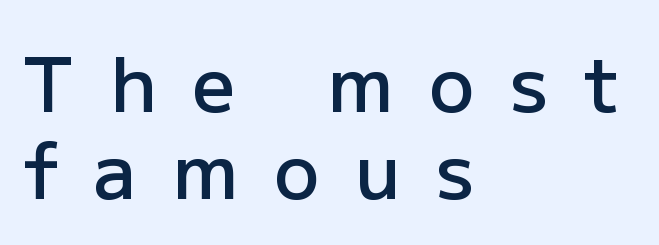
The image shows 76 px semibold sans-serif type, upright; set left-aligned, tight line spacing (1.15x), unusually wide letter spacing (+0.47 em), not underlined; low stroke contrast and a medium x-height.
